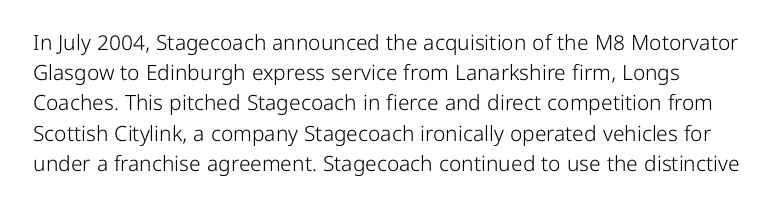
Q: Is the text bold? A: No.
Q: Is the text italic (slanted)? A: No, it is upright.
Q: Is the text underlined? A: No.
Q: Is the spacing between letters normal or unusually wide? A: Normal.
Q: Is the spacing between lines tight, normal or loose? A: Normal.
